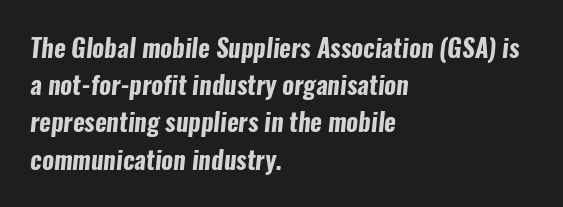
Weight: bold. Layout note: lines flush left. Summary of vertical rhythm: regular, with standard interline spacing. Plain, unruled lines of type. In terms of letterspacing, this is plain default setting.
